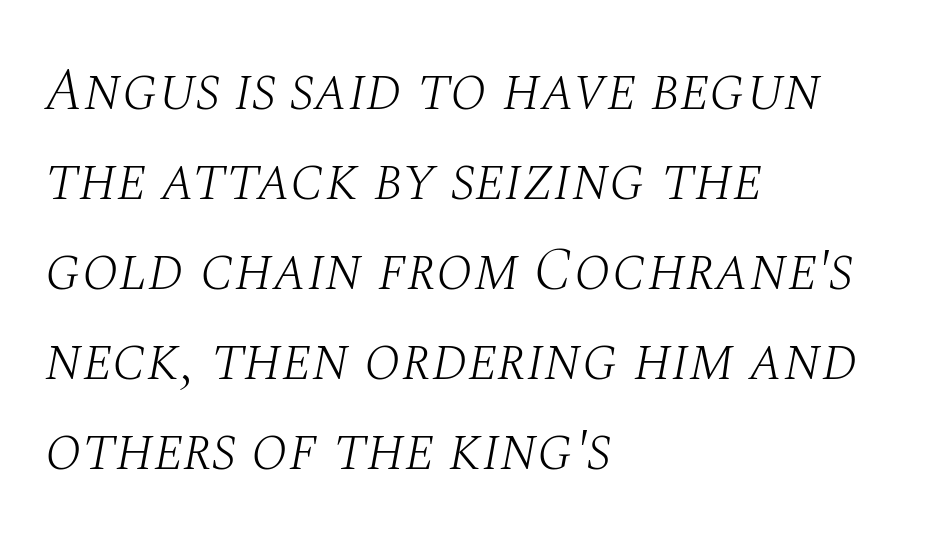
No extra ink here — the face is not bold. Underline: absent. The passage shown has conventional tracking throughout. The passage shown is typed in a proportional face where columns would drift.
